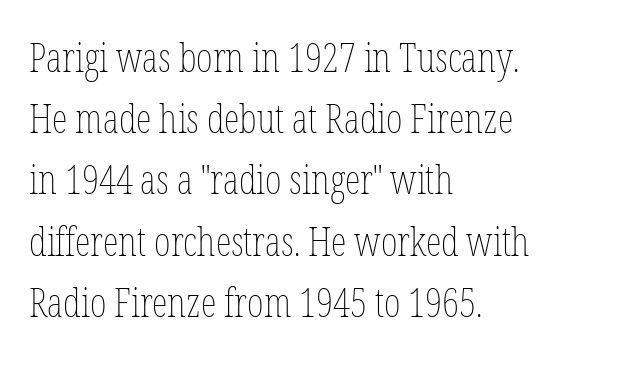
Does the lettering tilt? It doesn't — this is upright. Anything drawn beneath the words? Only blank space. Observe the ordinary spacing: letters are neighbours, not strangers. Stems here are at most as thick as an everyday book face. Is the block centered? No — it sits flush against the left margin.
